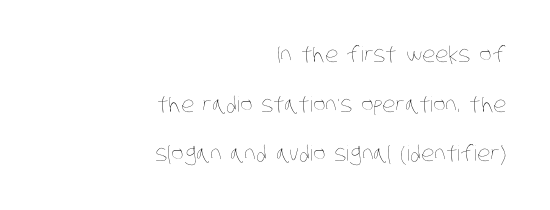
{"bold": "no", "underline": "no", "align": "right", "line_spacing": "loose", "line_spacing_ratio": 2.36, "letter_spacing": "normal", "letter_spacing_em": 0.0, "glyph_px": 21}
